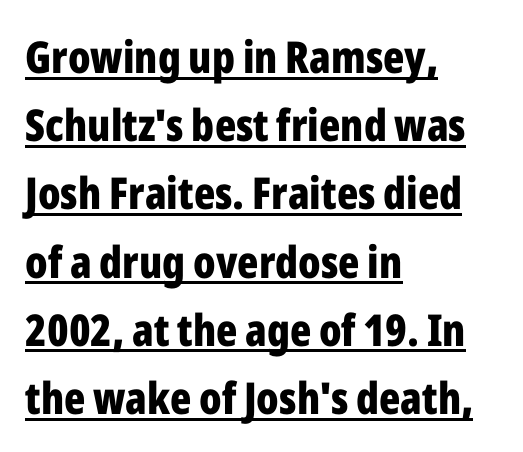
{"serif": "no", "italic": "no", "bold": "yes", "weight": "bold", "width": "condensed", "stroke_contrast": "low", "x_height": "medium", "monospaced": "no", "underline": "yes", "align": "left", "line_spacing": "normal", "line_spacing_ratio": 1.55, "letter_spacing": "normal", "letter_spacing_em": 0.0, "glyph_px": 44}
